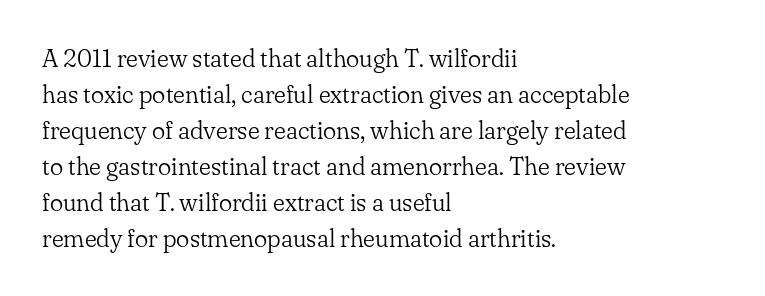
Q: Is the text bold? A: No.
Q: Is the text italic (slanted)? A: No, it is upright.
Q: Is the text underlined? A: No.
Q: How is the paragraph aligned? A: Left-aligned.
Q: Is the spacing between letters normal or unusually wide? A: Normal.
Q: Is the spacing between lines tight, normal or loose? A: Normal.
